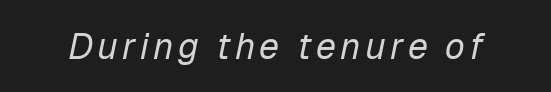
The image shows 36 px regular-weight type, italic (leaning right); set not underlined; low stroke contrast and a medium x-height.
